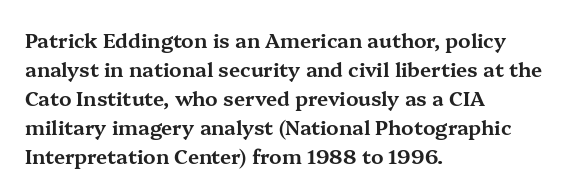
Rows of type keep a routine distance in the vertical direction. Is the block centered? No — it sits flush against the left margin. No italicization has been applied; the sample stays upright. Letters rest on an invisible, unmarked baseline.
